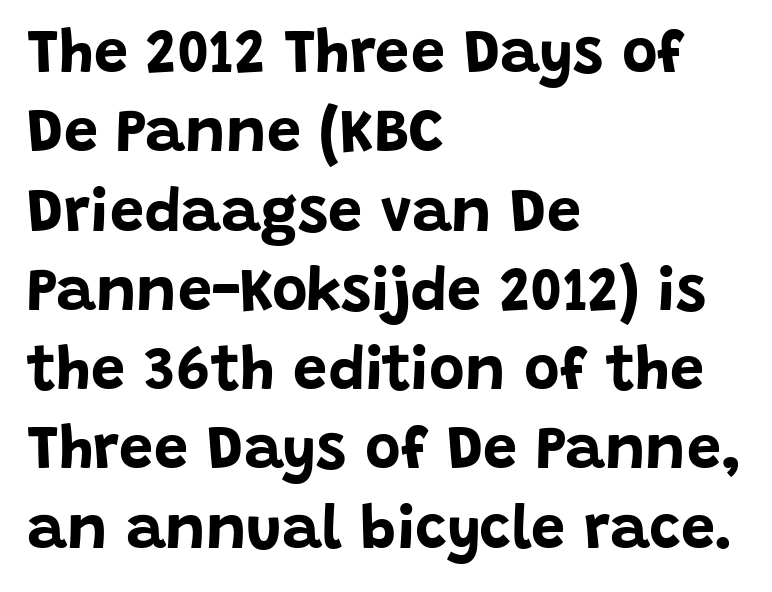
{"serif": "no", "italic": "no", "bold": "yes", "weight": "bold", "width": "normal", "stroke_contrast": "low", "x_height": "large", "monospaced": "no", "underline": "no", "align": "left", "line_spacing": "normal", "line_spacing_ratio": 1.3, "letter_spacing": "normal", "letter_spacing_em": 0.0, "glyph_px": 61}
